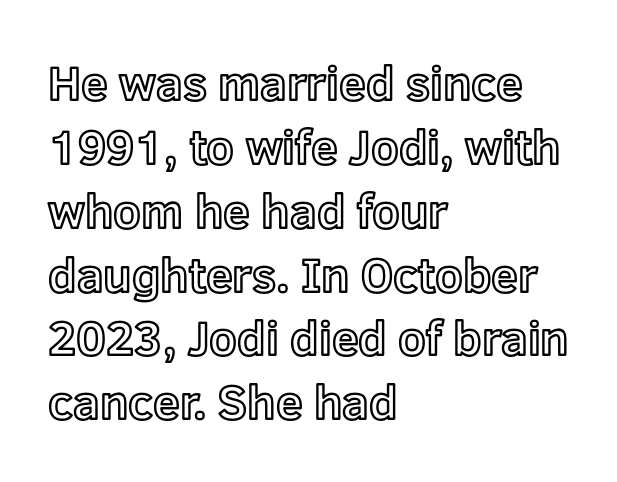
Q: Is the text italic (slanted)? A: No, it is upright.
Q: Is the text underlined? A: No.
Q: How is the paragraph aligned? A: Left-aligned.
Q: Is the spacing between letters normal or unusually wide? A: Normal.
Q: Is the spacing between lines tight, normal or loose? A: Normal.
Q: Width (condensed, normal, or wide)? A: Normal.
Q: x-height? A: Medium.
Q: Monospaced? A: No.
